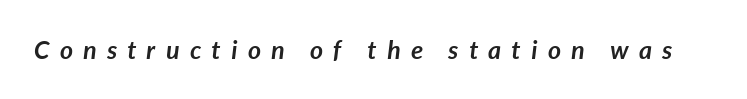
{"italic": "yes", "lean": "right", "slant_degrees": 7, "bold": "yes", "underline": "no", "letter_spacing": "wide", "letter_spacing_em": 0.42, "glyph_px": 25}
